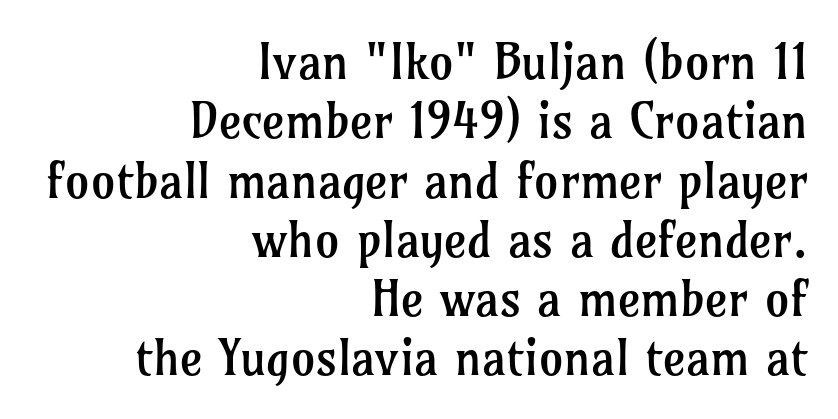
{"serif": "yes", "italic": "no", "bold": "no", "weight": "regular", "width": "normal", "stroke_contrast": "low", "x_height": "medium", "monospaced": "no", "underline": "no", "align": "right", "line_spacing_ratio": 1.21, "letter_spacing": "normal", "letter_spacing_em": 0.0, "glyph_px": 49}
